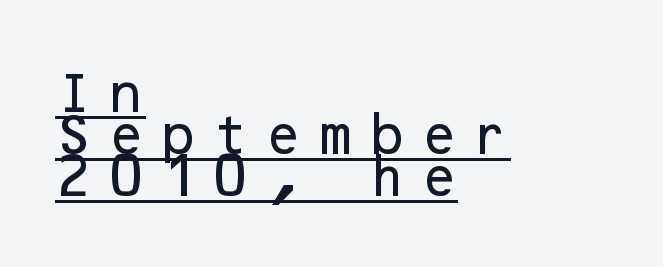
The paragraph has a hard left edge and a soft right edge. The rendering shows plain stroke endings on the letterforms — a sans-serif design. The words here are underlined. Baseline-to-baseline distance is barely more than the letter height. Vertical strokes here are truly vertical.
